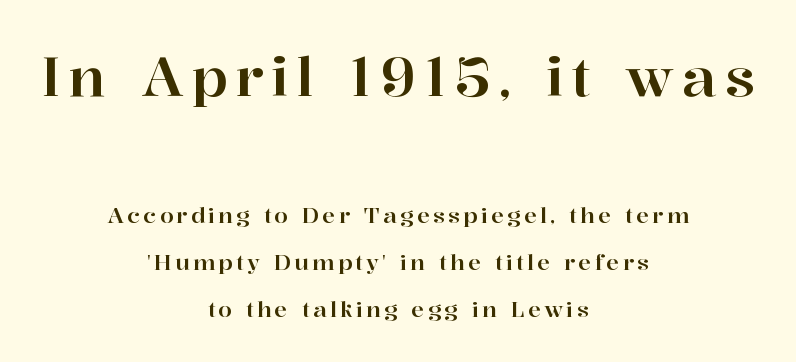
{"serif": "yes", "italic": "no", "width": "normal", "stroke_contrast": "high", "x_height": "medium", "monospaced": "no", "underline": "no", "align": "center", "line_spacing": "loose", "line_spacing_ratio": 2.14, "larger_block": "first", "size_ratio": 2.5, "glyph_px": 55}
